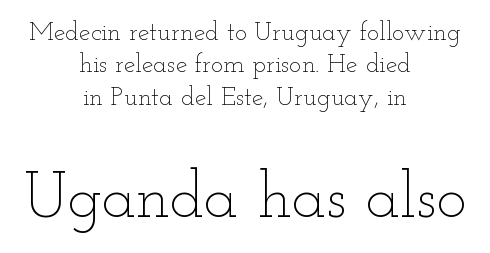
{"italic": "no", "bold": "no", "weight": "thin", "width": "wide", "stroke_contrast": "low", "x_height": "small", "monospaced": "no", "underline": "no", "align": "center", "line_spacing": "normal", "line_spacing_ratio": 1.25, "letter_spacing": "normal", "letter_spacing_em": 0.0, "larger_block": "second", "size_ratio": 2.46, "glyph_px": 64}
